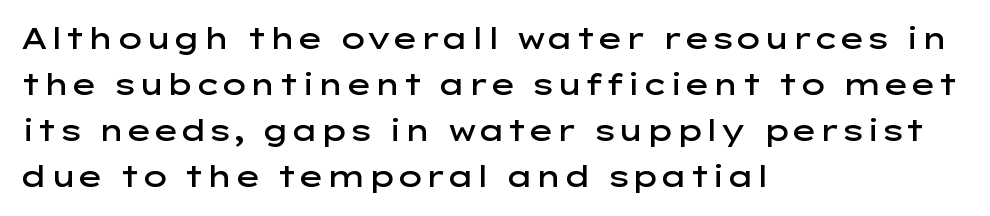
{"serif": "no", "italic": "no", "bold": "semi", "weight": "semibold", "width": "wide", "stroke_contrast": "low", "x_height": "medium", "monospaced": "no", "underline": "no", "align": "left", "line_spacing": "normal", "line_spacing_ratio": 1.59, "letter_spacing": "normal", "letter_spacing_em": 0.0, "glyph_px": 29}
